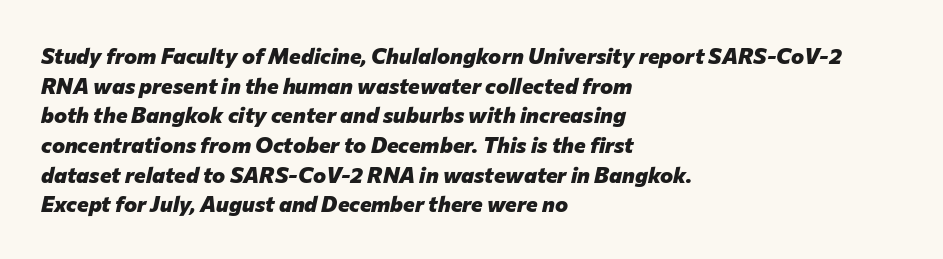
Is the type slanted? Yes — the strokes lean at a clear angle. The paragraph has a hard left edge and a soft right edge. Bare-footed words on every line. There is no visible air inserted between adjacent glyphs. Rows of type keep a routine distance in the vertical direction.
